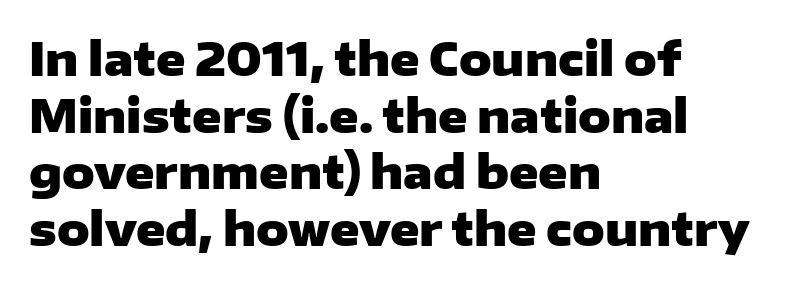
Q: Is the text bold? A: Yes.
Q: Is the text italic (slanted)? A: No, it is upright.
Q: Is the typeface a serif or a sans-serif typeface? A: Sans-serif.
Q: Is the text underlined? A: No.
Q: How is the paragraph aligned? A: Left-aligned.
Q: Is the spacing between letters normal or unusually wide? A: Normal.
Q: Is the spacing between lines tight, normal or loose? A: Normal.
Q: Width (condensed, normal, or wide)? A: Wide.
Q: Stroke contrast? A: Low.
Q: x-height? A: Medium.
Q: Monospaced? A: No.
